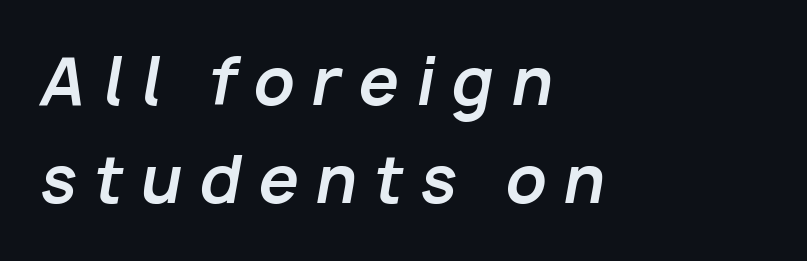
Q: Is the text bold? A: Yes.
Q: Is the text italic (slanted)? A: Yes, it leans right by about 10 degrees.
Q: Is the text underlined? A: No.
Q: How is the paragraph aligned? A: Left-aligned.
Q: Is the spacing between letters normal or unusually wide? A: Unusually wide.
Q: Is the spacing between lines tight, normal or loose? A: Normal.
Q: Width (condensed, normal, or wide)? A: Normal.
Q: Stroke contrast? A: Low.
Q: x-height? A: Medium.
Q: Monospaced? A: No.
